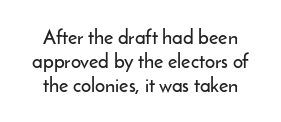
The image shows 20 px text type, upright; set centered, line spacing 1.19x, normal letter spacing, not underlined.
